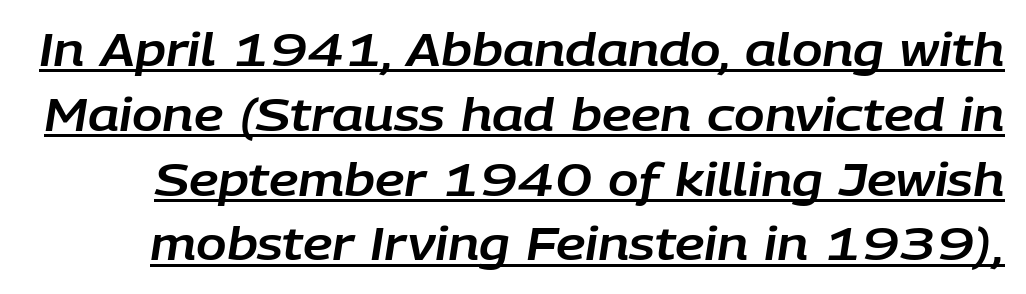
{"italic": "yes", "lean": "right", "slant_degrees": 9, "width": "normal", "stroke_contrast": "low", "x_height": "large", "monospaced": "no", "underline": "yes", "line_spacing": "normal", "line_spacing_ratio": 1.44, "letter_spacing": "normal", "letter_spacing_em": 0.0, "glyph_px": 45}
